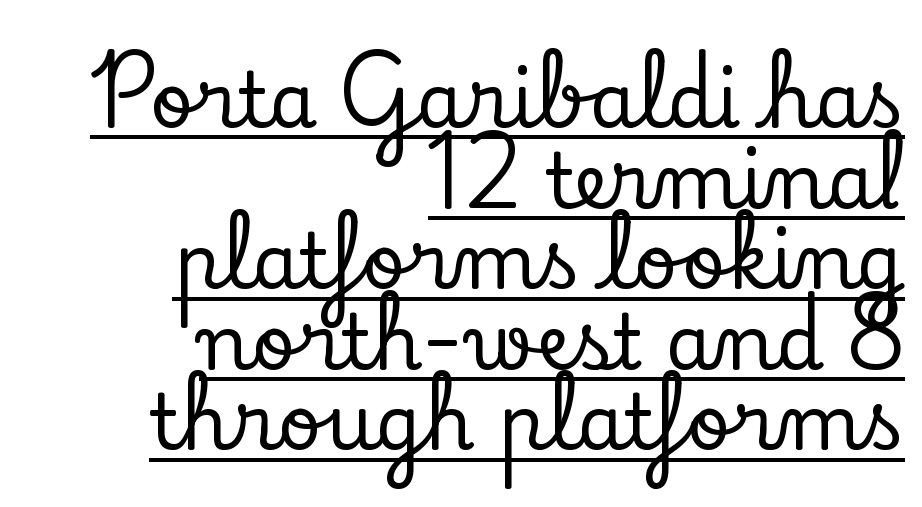
{"serif": "yes", "italic": "no", "width": "normal", "stroke_contrast": "low", "x_height": "small", "monospaced": "no", "underline": "yes", "align": "right", "line_spacing": "tight", "line_spacing_ratio": 1.06, "letter_spacing": "normal", "letter_spacing_em": 0.0, "glyph_px": 76}
